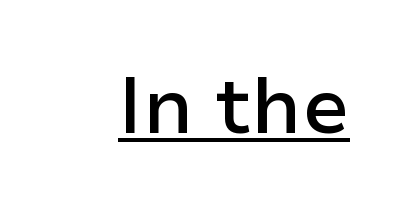
The image shows 78 px semibold sans-serif type, upright; set normal letter spacing, underlined; low stroke contrast and a medium x-height.
